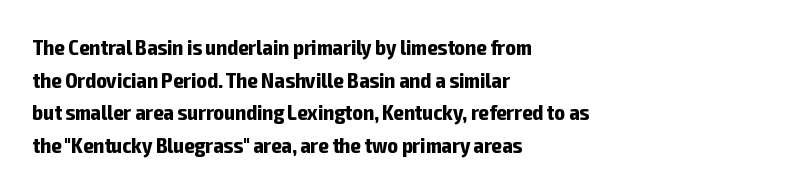
The letters stand straight up with perfectly vertical stems. Vertical spacing — default. Beneath every word, the page is bare. Typeset ragged right — the left edge is the straight one.
